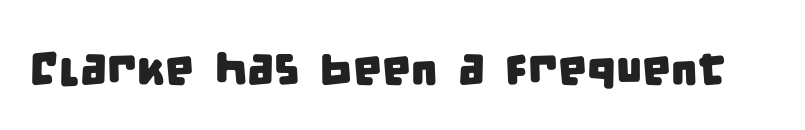
The image shows 46 px condensed sans-serif type; set normal letter spacing, not underlined; low stroke contrast and a large x-height.
